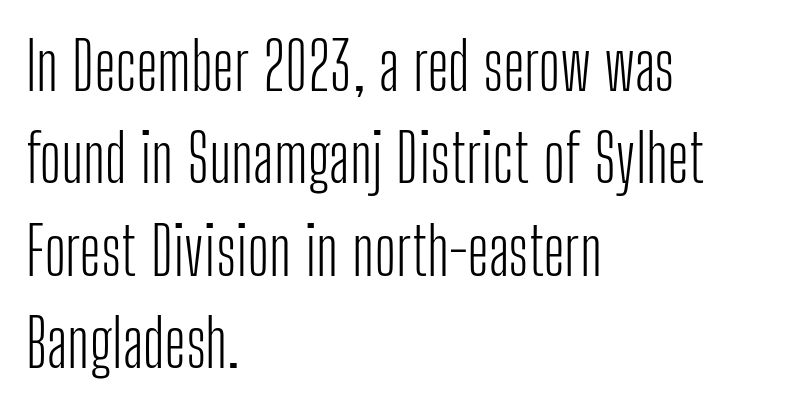
Grotesque or geometric, the face here clearly has no serifs. Do the letters lean? They stand straight. Summary of vertical rhythm: regular, with standard interline spacing. Varying glyph widths throughout — classic text-font behaviour.
